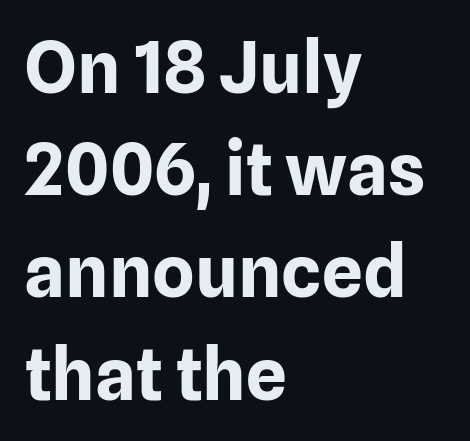
Spacing between characters is what you'd get straight out of the box. Teacher's note: observe the even left margin — that is flush-left alignment. Glance below the letters and you will spot only blank space. Pretty heavy lettering here — definitely bold. Character widths vary here, with narrow letters taking less room than wide ones.
